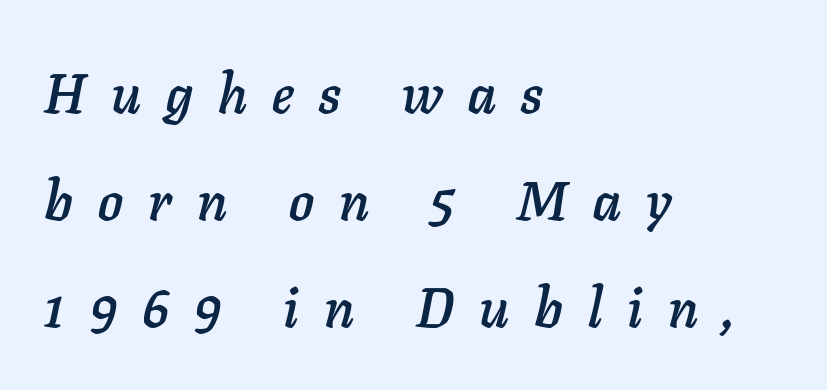
The image shows 55 px text type, italic (leaning right); set left-aligned, loose line spacing (1.95x), unusually wide letter spacing (+0.46 em), not underlined; low stroke contrast and a medium x-height.
